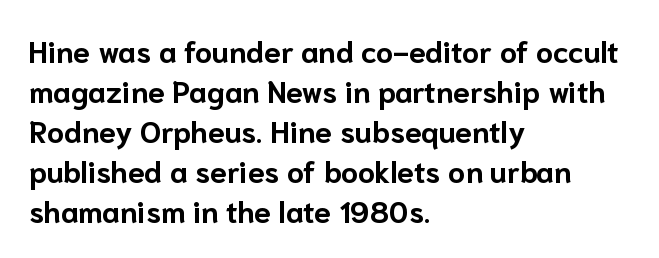
Is there much room between lines? A standard amount, neither cramped nor airy. Tall strokes in this sample are plumb rather than angled. Here the glyphs are tracked normally, forming tight word shapes. Plenty of ink on the page — the face is bold.
